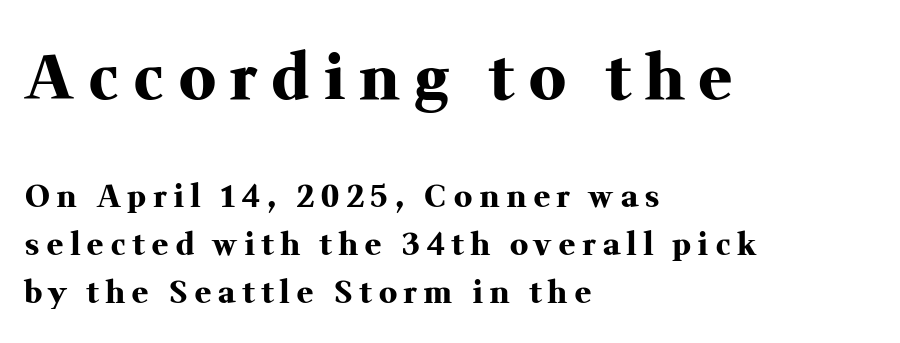
The image shows 61 px heavy serif type, upright; set left-aligned, normal line spacing (1.6x), unusually wide letter spacing (+0.25 em), not underlined; the first (top) block is 2.03x larger; medium stroke contrast and a medium x-height.
